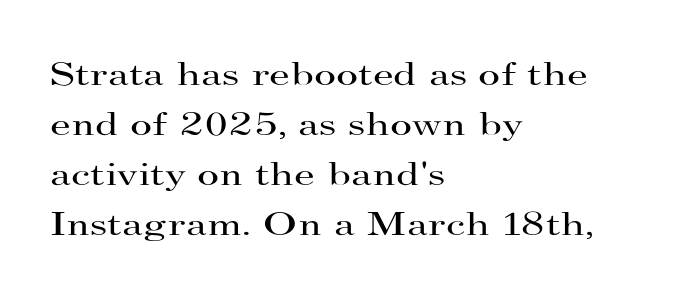
{"serif": "yes", "italic": "no", "bold": "no", "weight": "regular", "width": "wide", "stroke_contrast": "high", "x_height": "small", "monospaced": "no", "underline": "no", "align": "left", "line_spacing": "normal", "line_spacing_ratio": 1.47, "letter_spacing": "normal", "letter_spacing_em": 0.0, "glyph_px": 34}
